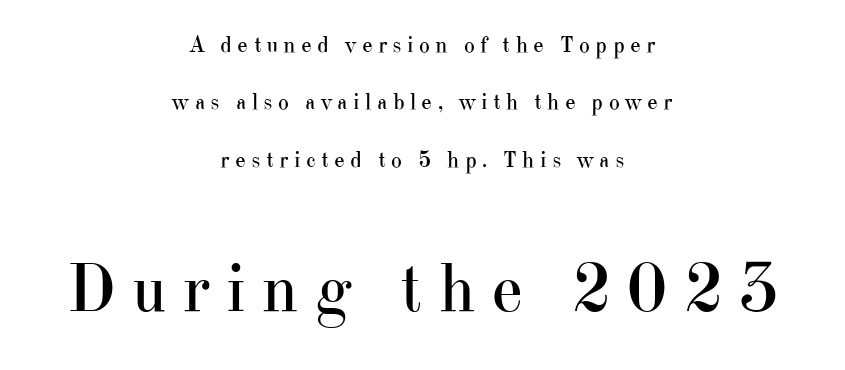
{"serif": "yes", "italic": "no", "bold": "no", "weight": "regular", "width": "normal", "stroke_contrast": "high", "x_height": "small", "monospaced": "no", "underline": "no", "align": "center", "line_spacing": "loose", "line_spacing_ratio": 2.49, "letter_spacing": "wide", "letter_spacing_em": 0.23, "larger_block": "second", "size_ratio": 3.0, "glyph_px": 69}
